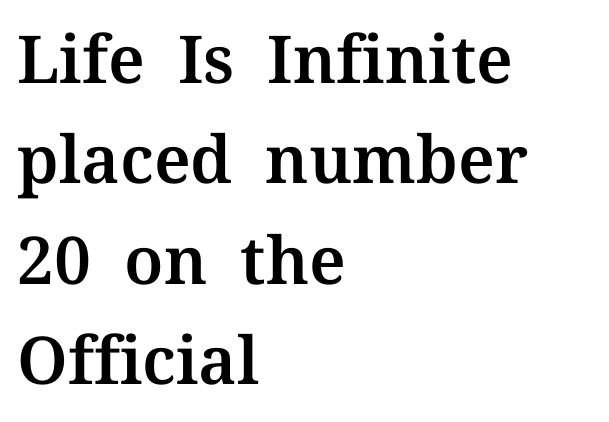
{"serif": "yes", "italic": "no", "width": "normal", "stroke_contrast": "medium", "x_height": "medium", "monospaced": "no", "underline": "no", "align": "left", "line_spacing": "normal", "line_spacing_ratio": 1.52, "letter_spacing": "normal", "letter_spacing_em": 0.0, "glyph_px": 66}
